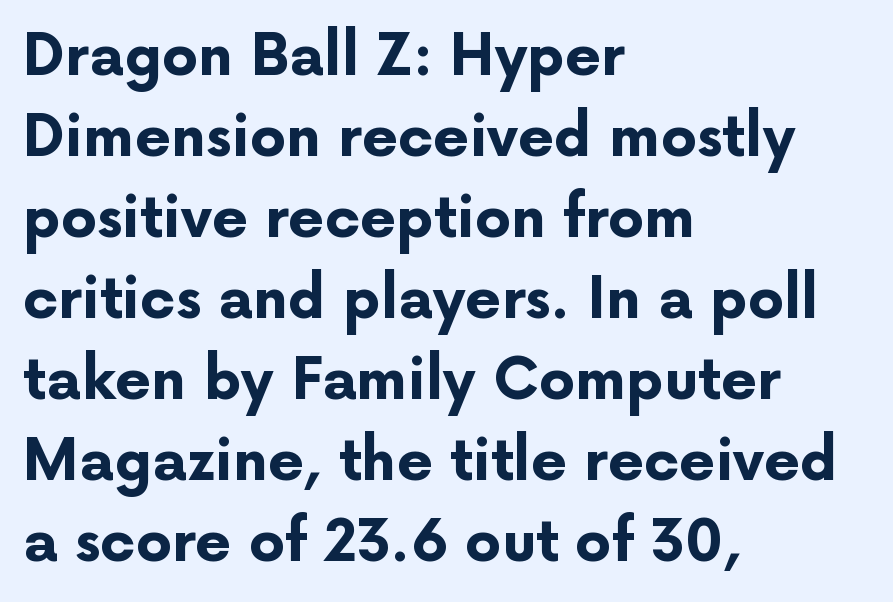
Q: Is the text bold? A: Yes.
Q: Is the text italic (slanted)? A: No, it is upright.
Q: Is the typeface a serif or a sans-serif typeface? A: Sans-serif.
Q: Is the text underlined? A: No.
Q: How is the paragraph aligned? A: Left-aligned.
Q: Is the spacing between letters normal or unusually wide? A: Normal.
Q: Is the spacing between lines tight, normal or loose? A: Normal.
Q: Width (condensed, normal, or wide)? A: Normal.
Q: Stroke contrast? A: Low.
Q: x-height? A: Medium.
Q: Monospaced? A: No.
